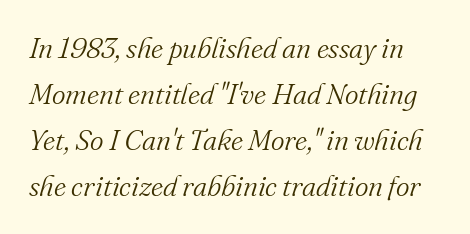
Q: Is the text bold? A: No.
Q: Is the text italic (slanted)? A: Yes, it leans right by about 16 degrees.
Q: Is the typeface a serif or a sans-serif typeface? A: Serif.
Q: Is the text underlined? A: No.
Q: Is the spacing between letters normal or unusually wide? A: Normal.
Q: Is the spacing between lines tight, normal or loose? A: Normal.
Q: Width (condensed, normal, or wide)? A: Normal.
Q: Stroke contrast? A: Medium.
Q: x-height? A: Small.
Q: Monospaced? A: No.
